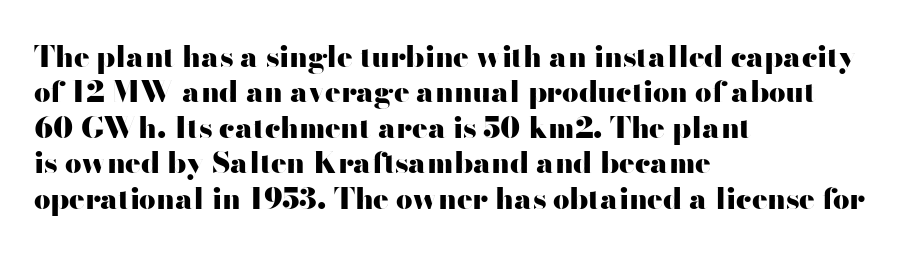
{"serif": "no", "italic": "no", "bold": "yes", "weight": "heavy", "width": "wide", "stroke_contrast": "high", "x_height": "small", "monospaced": "no", "underline": "no", "align": "left", "line_spacing_ratio": 1.22, "letter_spacing": "normal", "letter_spacing_em": 0.0, "glyph_px": 29}
